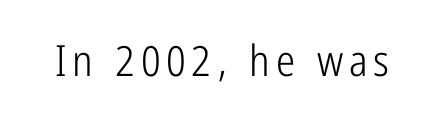
Spacing verdict: proportional, widths tailored to each character. Upright lettering throughout. The specimen omits any rule beneath the text block's lines. Each letter's strokes conclude bluntly, with no projecting serifs.
